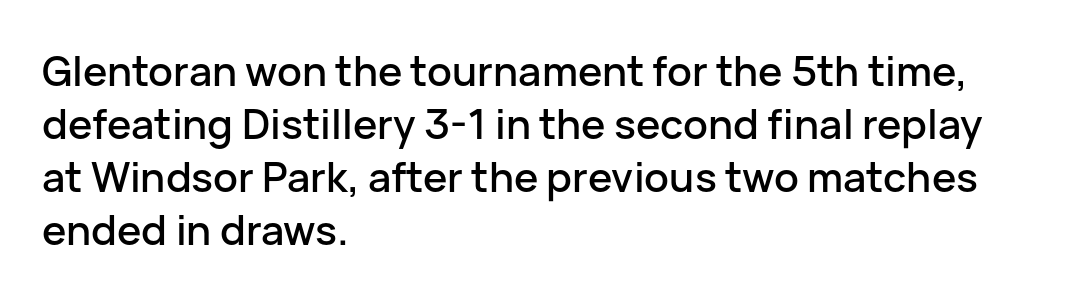
Q: Is the text italic (slanted)? A: No, it is upright.
Q: Is the typeface a serif or a sans-serif typeface? A: Sans-serif.
Q: Is the text underlined? A: No.
Q: How is the paragraph aligned? A: Left-aligned.
Q: Is the spacing between letters normal or unusually wide? A: Normal.
Q: Is the spacing between lines tight, normal or loose? A: Normal.
Q: Width (condensed, normal, or wide)? A: Normal.
Q: Stroke contrast? A: Low.
Q: x-height? A: Medium.
Q: Monospaced? A: No.
